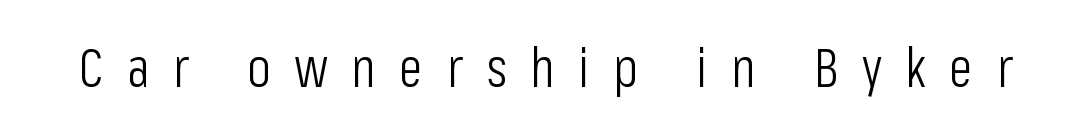
Note the varied advance widths — an 'i' is clearly narrower than an 'm'. Think standard paragraph weight, or any step lighter than that. Every stem runs plumb, perpendicular to the baseline. What stands out about the letter spacing? Its width — letters are far apart. Honestly, there is no underline to notice here at all. A sans-serif font was chosen for this passage.
